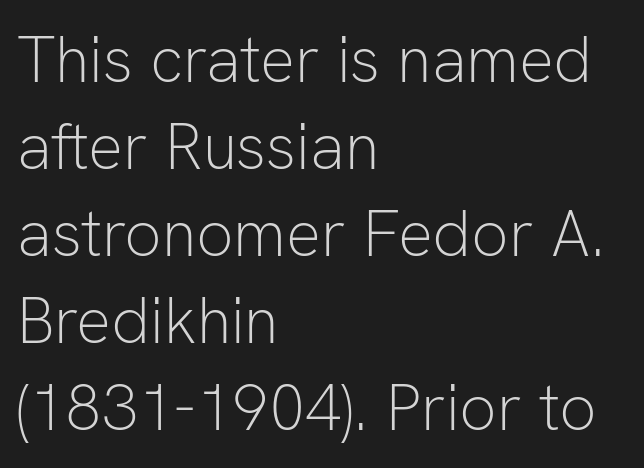
The image shows 65 px light sans-serif type, upright; set left-aligned, normal line spacing (1.34x), normal letter spacing, not underlined; low stroke contrast and a medium x-height.
